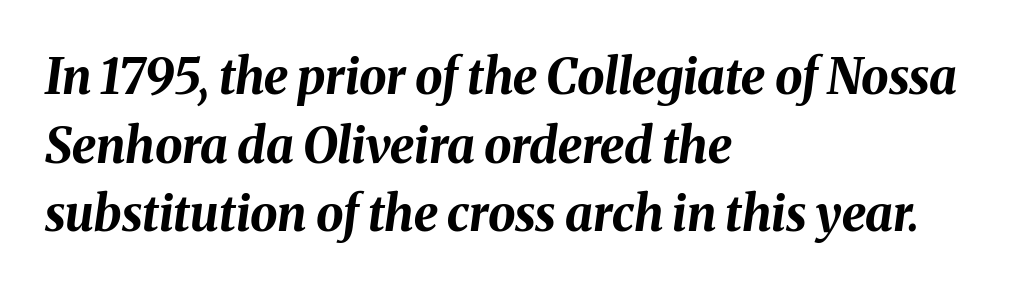
{"italic": "yes", "lean": "right", "slant_degrees": 8, "bold": "yes", "weight": "bold", "width": "normal", "stroke_contrast": "medium", "x_height": "medium", "monospaced": "no", "underline": "no", "align": "left", "line_spacing": "normal", "line_spacing_ratio": 1.4, "letter_spacing": "normal", "letter_spacing_em": 0.0, "glyph_px": 49}
